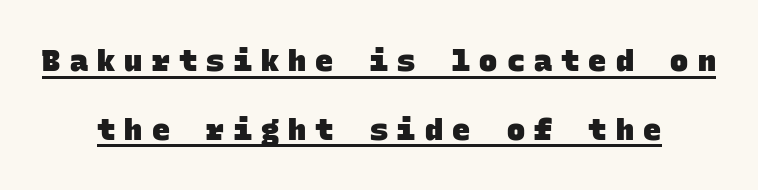
The rendering uses a bold face; every stroke is thick and dark. The rendering inserts visible extra space after every character. The lines in this sample share a center point and differ in where they start and stop. The passage shown stacks its lines with a broad gap.
